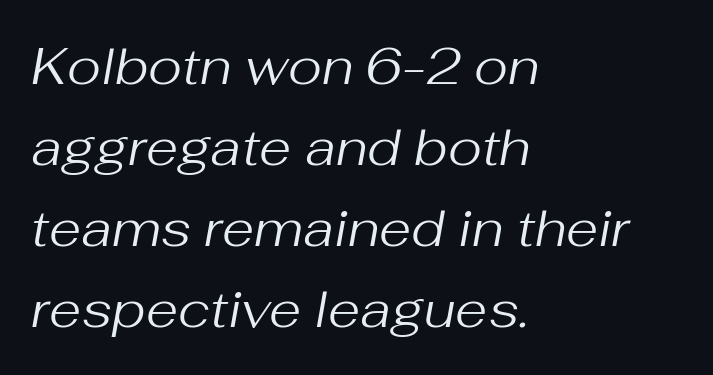
The image shows 52 px regular-weight type, italic (leaning right); set left-aligned, normal line spacing (1.56x), normal letter spacing, not underlined; medium stroke contrast and a medium x-height.
